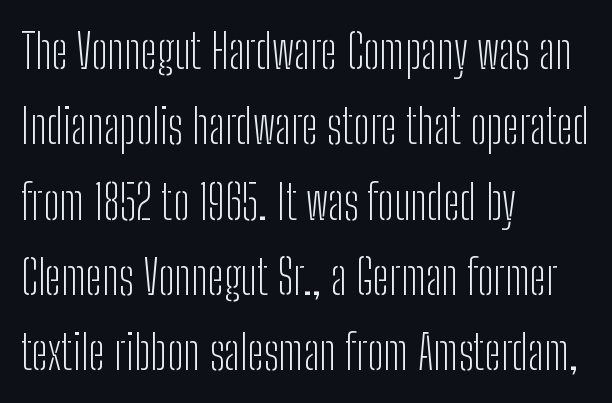
{"serif": "no", "italic": "no", "bold": "no", "weight": "light", "width": "condensed", "stroke_contrast": "low", "x_height": "medium", "monospaced": "no", "underline": "no", "align": "left", "line_spacing": "normal", "line_spacing_ratio": 1.57, "letter_spacing": "normal", "letter_spacing_em": 0.0, "glyph_px": 48}
